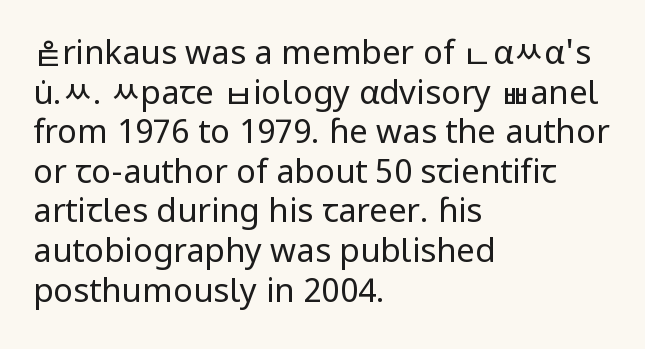
Spacing verdict: proportional, widths tailored to each character. Posture: vertical. Where is the straight margin? On the left. These glyphs show unthickened strokes, regular width or finer. Note: no serifs on the glyphs. Letters rest on an invisible, unmarked baseline.
